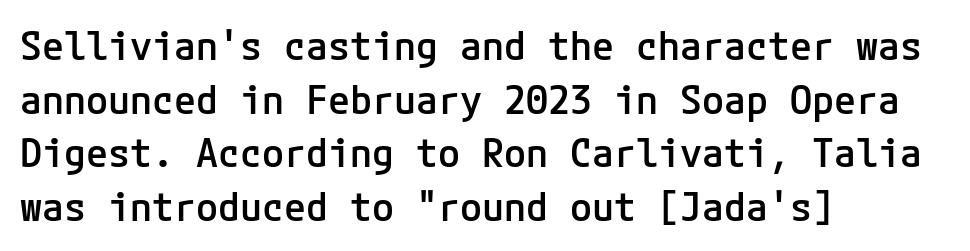
The space directly below the letters is spotless. Notice how the passage keeps a crisp vertical edge on the left only. In terms of leading, this rendering sits right in the middle. Classification — sans serif.
